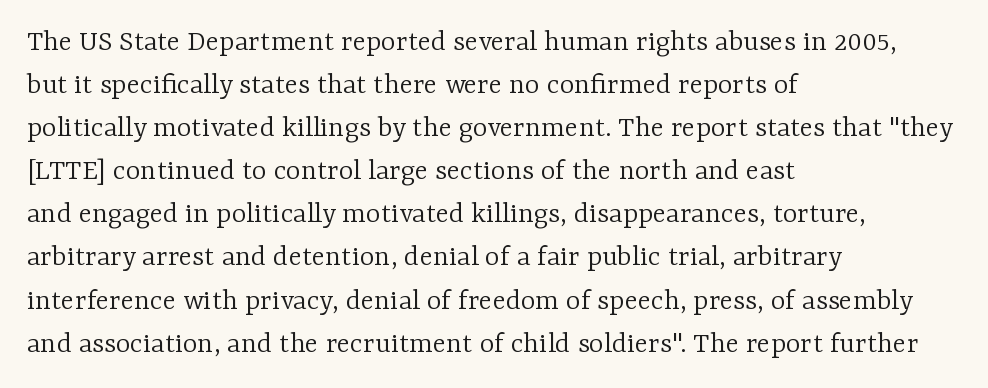
Q: Is the text bold? A: No.
Q: Is the text italic (slanted)? A: No, it is upright.
Q: Is the typeface a serif or a sans-serif typeface? A: Serif.
Q: Is the text underlined? A: No.
Q: How is the paragraph aligned? A: Left-aligned.
Q: Is the spacing between letters normal or unusually wide? A: Normal.
Q: Is the spacing between lines tight, normal or loose? A: Normal.
Q: Width (condensed, normal, or wide)? A: Normal.
Q: Stroke contrast? A: Low.
Q: x-height? A: Medium.
Q: Monospaced? A: No.
